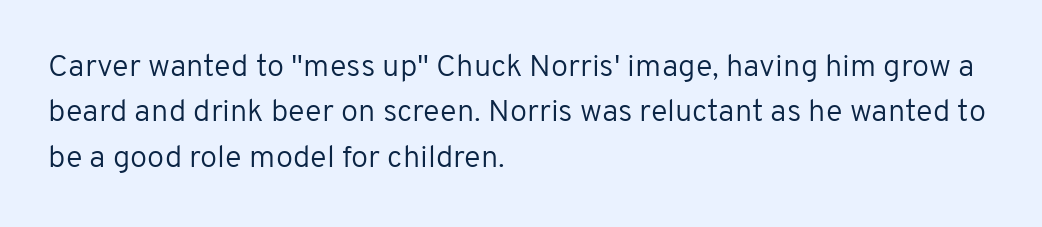
Is this a fixed-width face? No — the glyphs have proportional, varying widths. Bare-footed words on every line. Short and long lines alike share a common starting point at left. Between one letter and the next there's only the usual sliver of space. The specimen reads as upright at a glance.
